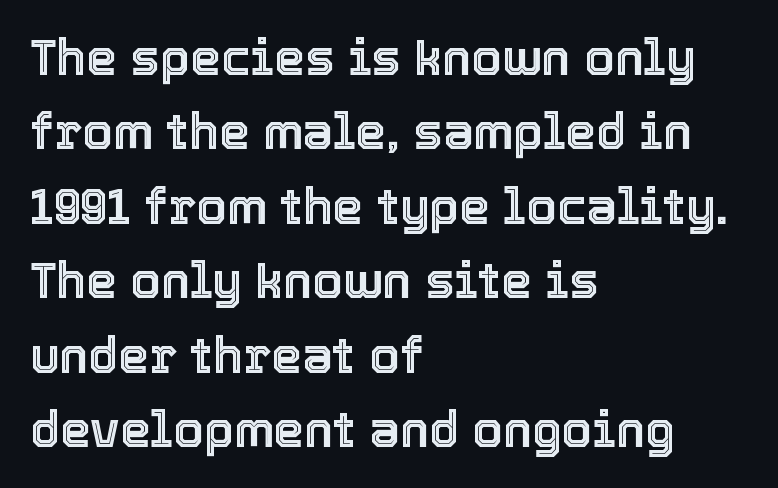
The image shows 49 px text type, upright; set left-aligned, normal line spacing (1.52x), normal letter spacing, not underlined; a medium x-height.
